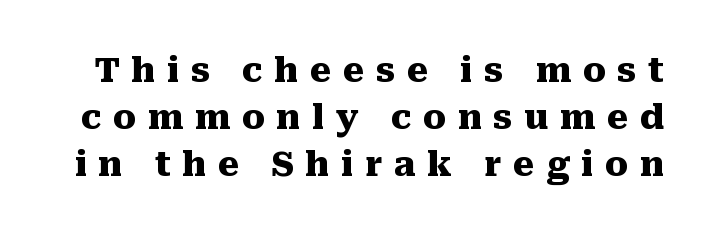
The image shows 34 px heavy serif type, upright; set normal line spacing (1.38x), unusually wide letter spacing (+0.34 em), not underlined; medium stroke contrast and a medium x-height.
